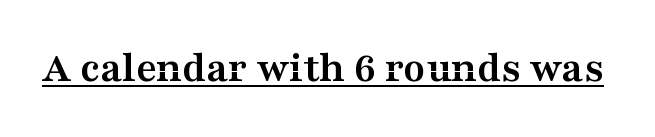
This sample carries an underscore along the baseline area. The rendering uses natural spacing where letterforms have individual widths. The axis of the letterforms is exactly vertical. How heavy is the stroke? Heavy — this is a bold. Does the type have serifs? Yes, each stem ends in a small foot. The gaps between neighbouring characters are ordinary and unremarkable.
